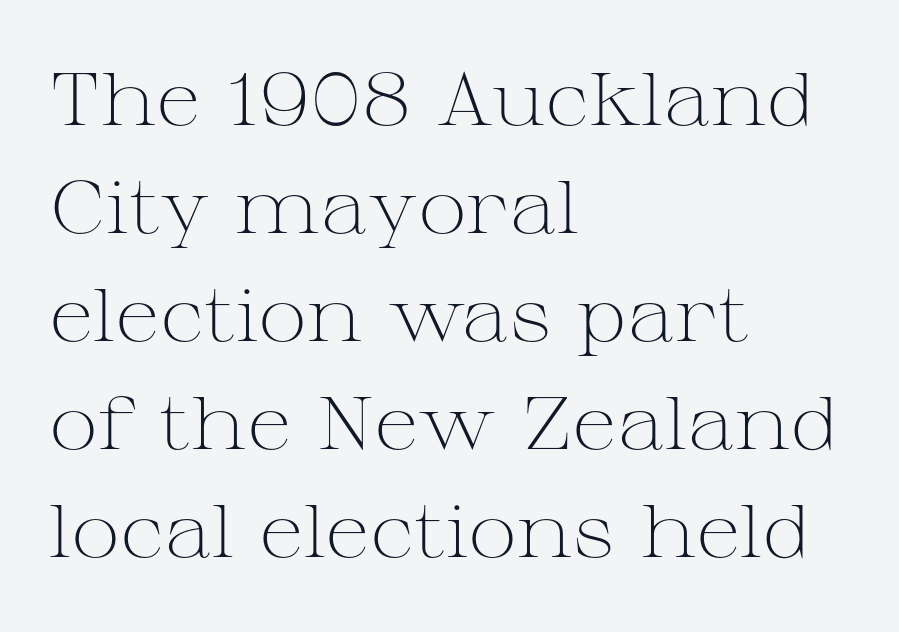
Reading down the column, the eye jumps a familiar distance to each next line. Between one letter and the next there's only the usual sliver of space. The area under the type is left untouched. Vertical strokes here are truly vertical.
